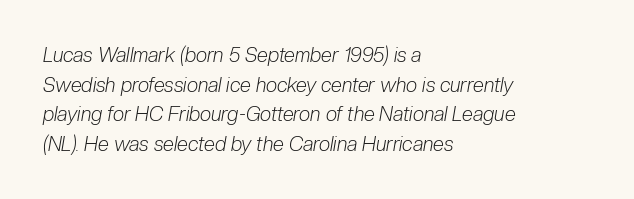
Q: Is the text bold? A: No.
Q: Is the text italic (slanted)? A: Yes, it leans right by about 10 degrees.
Q: Is the text underlined? A: No.
Q: How is the paragraph aligned? A: Left-aligned.
Q: Is the spacing between letters normal or unusually wide? A: Normal.
Q: Is the spacing between lines tight, normal or loose? A: Normal.
